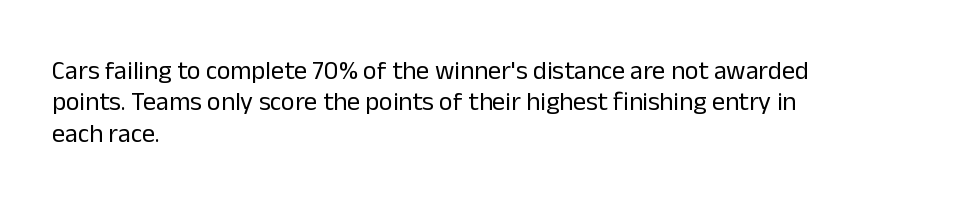
The image shows 26 px text type, upright; set left-aligned, line spacing 1.21x, normal letter spacing, not underlined.
